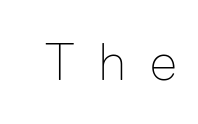
{"serif": "no", "italic": "no", "bold": "no", "weight": "thin", "width": "normal", "stroke_contrast": "low", "x_height": "medium", "monospaced": "no", "underline": "no", "letter_spacing": "wide", "letter_spacing_em": 0.46, "glyph_px": 50}
